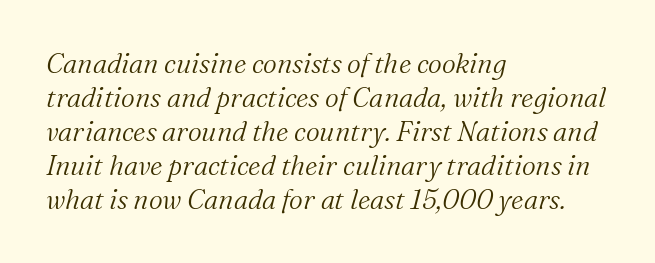
The space between consecutive lines is moderate. The rag falls on the right side of this text block. Observe the ordinary spacing: letters are neighbours, not strangers. Is this a heavy cut? Hardly; it is regular or lighter. Every character sits at an angle, as italics do. Descenders are the only things crossing below the line.
